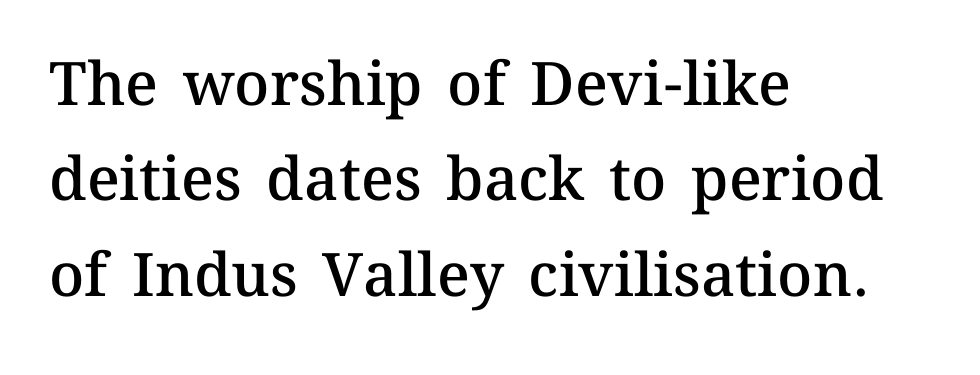
Q: Is the text bold? A: Semi-bold.
Q: Is the text italic (slanted)? A: No, it is upright.
Q: Is the text underlined? A: No.
Q: How is the paragraph aligned? A: Left-aligned.
Q: Is the spacing between letters normal or unusually wide? A: Normal.
Q: Is the spacing between lines tight, normal or loose? A: Normal.
Q: Width (condensed, normal, or wide)? A: Normal.
Q: Stroke contrast? A: Medium.
Q: x-height? A: Medium.
Q: Monospaced? A: No.
